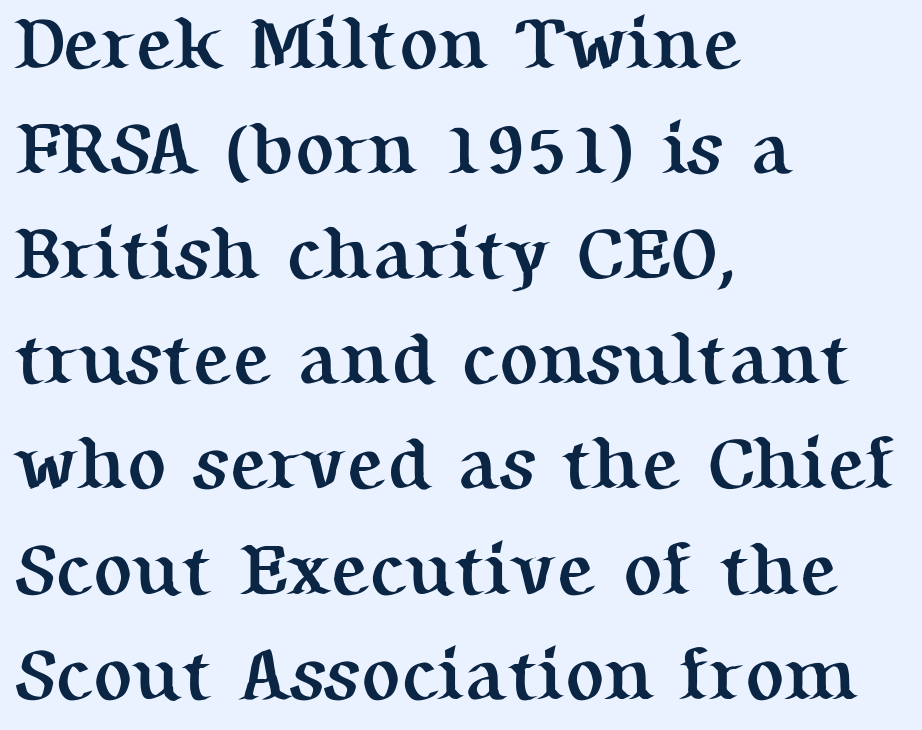
{"serif": "yes", "italic": "no", "bold": "yes", "weight": "semibold", "width": "normal", "stroke_contrast": "medium", "x_height": "medium", "monospaced": "no", "underline": "no", "align": "left", "line_spacing": "normal", "line_spacing_ratio": 1.44, "letter_spacing": "normal", "letter_spacing_em": 0.0, "glyph_px": 73}
